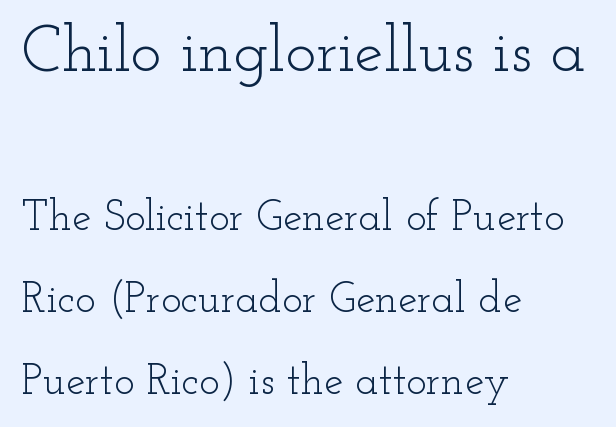
{"serif": "yes", "italic": "no", "bold": "no", "weight": "light", "width": "wide", "stroke_contrast": "low", "x_height": "small", "monospaced": "no", "underline": "no", "align": "left", "line_spacing": "loose", "line_spacing_ratio": 1.9, "letter_spacing": "normal", "letter_spacing_em": 0.0, "larger_block": "first", "size_ratio": 1.51, "glyph_px": 65}
